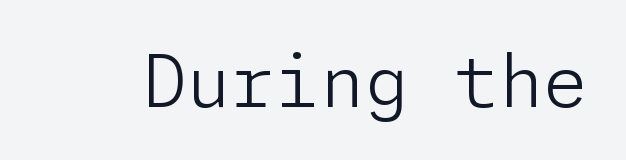
Honestly, the letter spacing is just normal — you wouldn't notice it. The passage shown is typeset with a sans-serif family. Is the type heavy? It reads as light-to-regular instead. Any mark beneath the type? The region is blank. Every stem runs plumb, perpendicular to the baseline.
